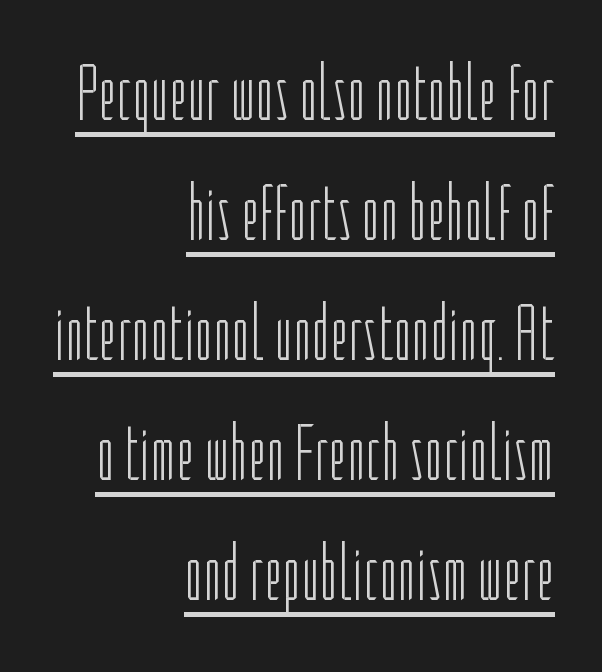
{"serif": "no", "italic": "no", "bold": "no", "weight": "light", "width": "condensed", "stroke_contrast": "low", "x_height": "medium", "monospaced": "no", "underline": "yes", "align": "right", "line_spacing": "normal", "line_spacing_ratio": 1.5, "letter_spacing": "normal", "letter_spacing_em": 0.0, "glyph_px": 80}
